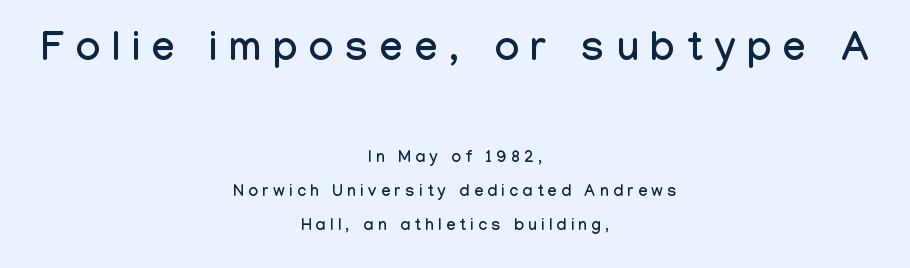
Q: Is the text italic (slanted)? A: No, it is upright.
Q: Is the typeface a serif or a sans-serif typeface? A: Sans-serif.
Q: Is the text underlined? A: No.
Q: How is the paragraph aligned? A: Centered.
Q: Is the spacing between letters normal or unusually wide? A: Unusually wide.
Q: Is the spacing between lines tight, normal or loose? A: Loose.
Q: Which block of text is set in a larger size, the first (top) or the second (bottom)? A: The first (top) one.
Q: Width (condensed, normal, or wide)? A: Condensed.
Q: Stroke contrast? A: Low.
Q: x-height? A: Medium.
Q: Monospaced? A: No.
